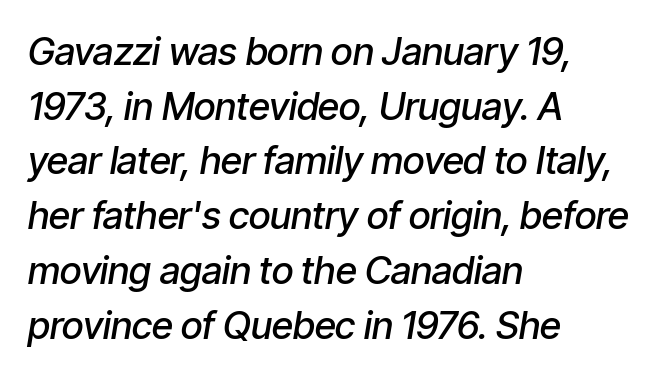
{"italic": "yes", "lean": "right", "slant_degrees": 9, "bold": "semi", "weight": "semibold", "width": "condensed", "stroke_contrast": "low", "x_height": "medium", "monospaced": "no", "underline": "no", "align": "left", "line_spacing": "normal", "line_spacing_ratio": 1.44, "letter_spacing": "normal", "letter_spacing_em": 0.0, "glyph_px": 38}
